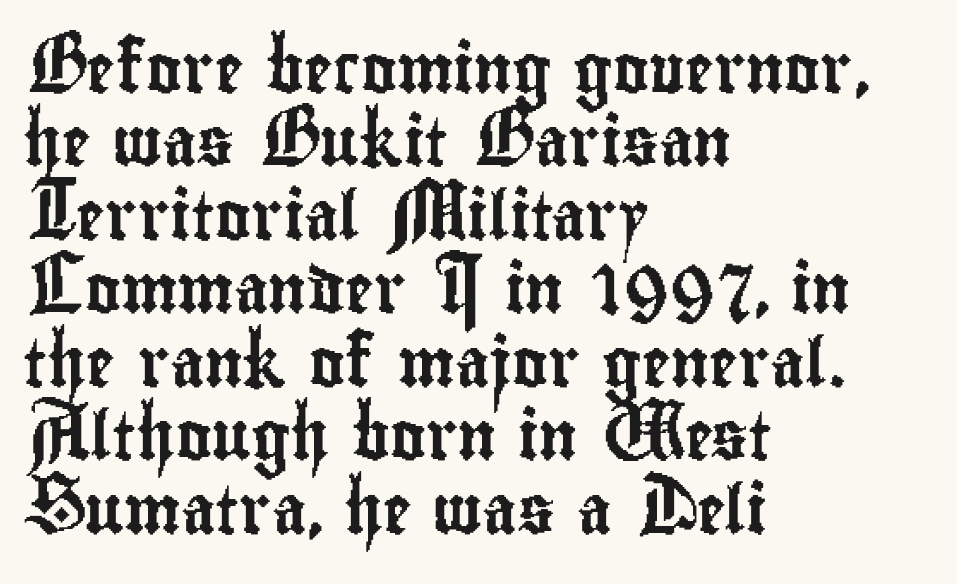
Lines of text with bare space underneath. The rows are spaced the way most documents space them. Each letter keeps its own natural width here, so spacing adapts to shape. You can tell from the bare stems that sans-serif type was used. Every stem runs plumb, perpendicular to the baseline.
